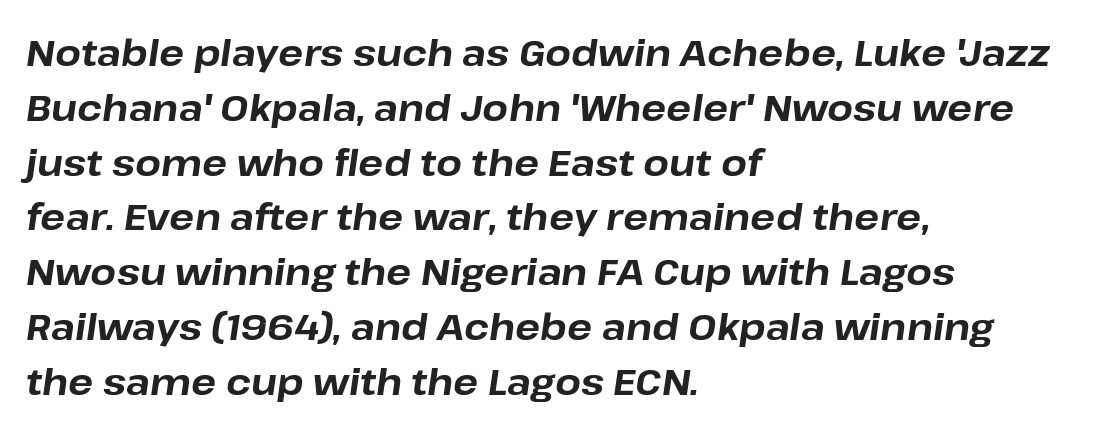
{"italic": "yes", "lean": "right", "slant_degrees": 8, "bold": "yes", "weight": "bold", "width": "normal", "stroke_contrast": "low", "x_height": "medium", "monospaced": "no", "underline": "no", "align": "left", "line_spacing": "normal", "line_spacing_ratio": 1.48, "letter_spacing": "normal", "letter_spacing_em": 0.0, "glyph_px": 37}
